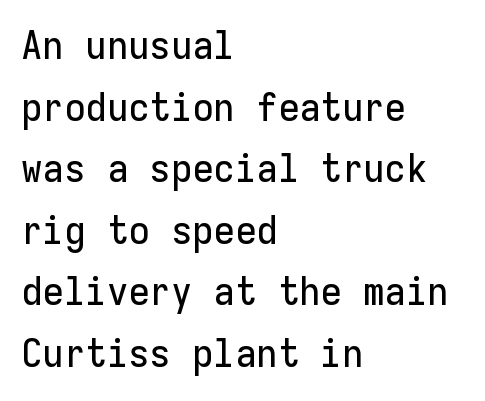
{"serif": "no", "italic": "no", "width": "normal", "stroke_contrast": "low", "x_height": "medium", "monospaced": "yes", "underline": "no", "align": "left", "line_spacing": "normal", "line_spacing_ratio": 1.58, "letter_spacing": "normal", "letter_spacing_em": 0.0, "glyph_px": 39}
